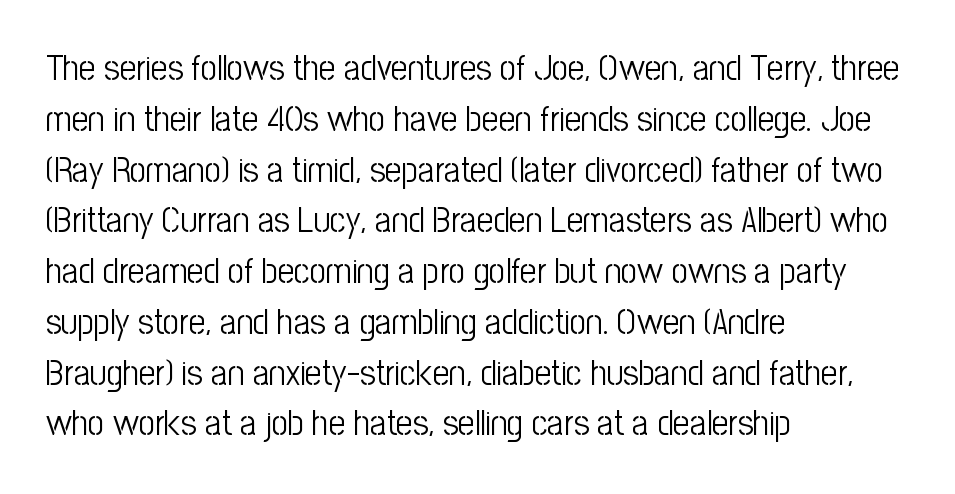
Characters follow at the spacing the type designer built in. The rag falls on the right side of this text block. Stroke terminals: plain, sans-serif. A roman cut, with each character standing at attention. The rendering uses a moderate line-height, typical for paragraphs. Underlining? Definitely not there.
